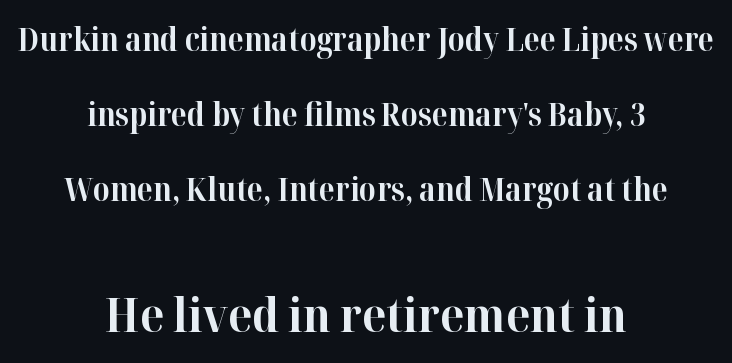
Q: Is the text bold? A: Yes.
Q: Is the text italic (slanted)? A: No, it is upright.
Q: Is the typeface a serif or a sans-serif typeface? A: Serif.
Q: Is the text underlined? A: No.
Q: How is the paragraph aligned? A: Centered.
Q: Is the spacing between letters normal or unusually wide? A: Normal.
Q: Is the spacing between lines tight, normal or loose? A: Loose.
Q: Which block of text is set in a larger size, the first (top) or the second (bottom)? A: The second (bottom) one.
Q: Width (condensed, normal, or wide)? A: Normal.
Q: Stroke contrast? A: High.
Q: x-height? A: Medium.
Q: Monospaced? A: No.
